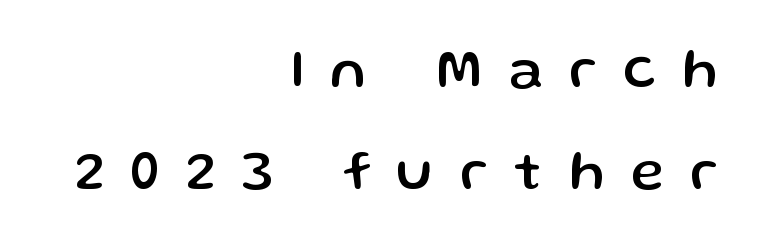
{"serif": "no", "italic": "no", "width": "normal", "stroke_contrast": "low", "x_height": "medium", "monospaced": "no", "underline": "no", "align": "right", "line_spacing_ratio": 1.83, "letter_spacing": "wide", "letter_spacing_em": 0.48, "glyph_px": 56}
